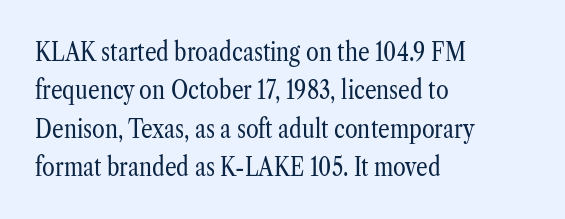
Leftover space on each line is placed entirely after the last word. The font sits on the lighter half of the weight spectrum, regular included. Here the glyphs are tracked normally, forming tight word shapes. Evenly set lines give the paragraph a standard silhouette. The area under the type is left untouched. The letters stand upright; this is a roman face.
